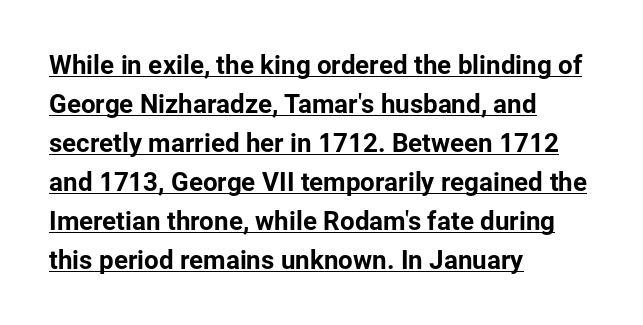
The image shows 26 px text type, upright; set left-aligned, normal line spacing (1.5x), normal letter spacing, underlined.
